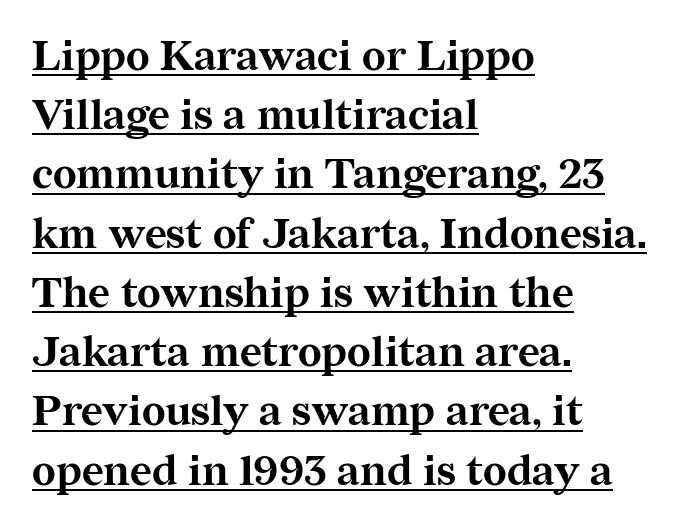
As a designer I'd log this as weight 700, bold. Rows of type keep a routine distance in the vertical direction. Classification — serif. Reading down the block, your eye returns to a fixed left position each line. Words appear dense and cohesive because spacing is normal.
